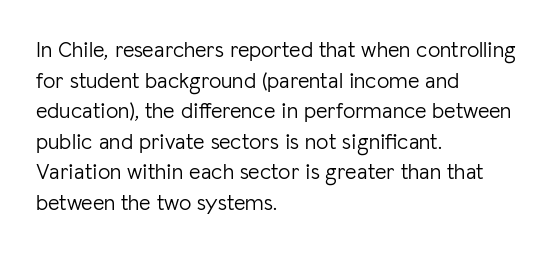
Here the glyphs are tracked normally, forming tight word shapes. This sample keeps an unexceptional amount of space between lines. Every character sits straight up, as roman type does. Each stroke keeps to a modest, everyday thickness or less. This rendering uses left alignment, leaving the right contour irregular. Descenders are the only things crossing below the line.
